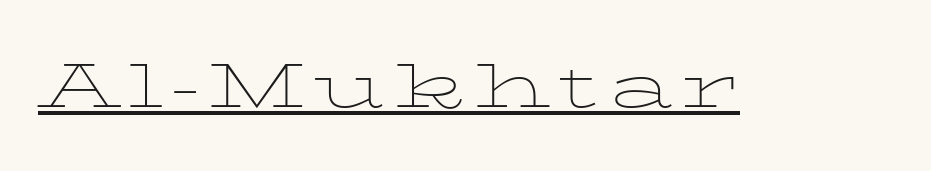
{"serif": "yes", "italic": "no", "bold": "no", "weight": "thin", "width": "wide", "stroke_contrast": "low", "x_height": "medium", "monospaced": "no", "underline": "yes", "glyph_px": 61}
